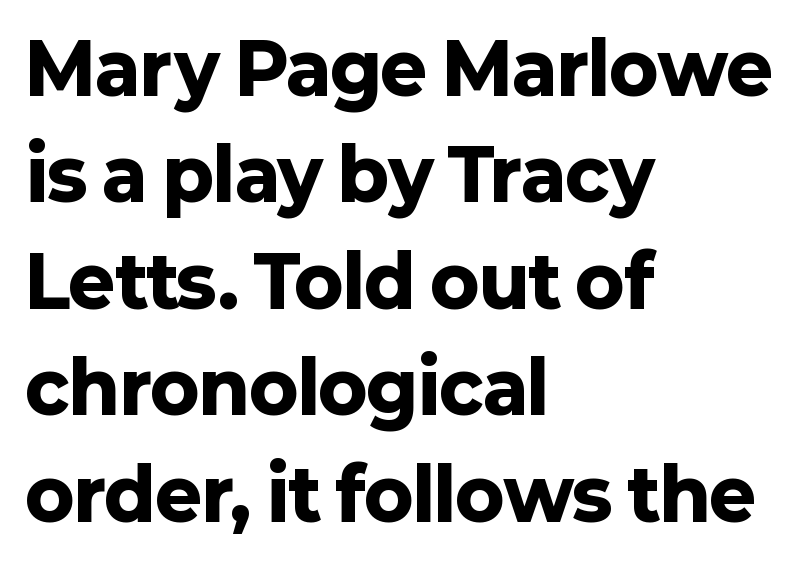
{"serif": "no", "italic": "no", "bold": "yes", "weight": "heavy", "width": "normal", "stroke_contrast": "low", "x_height": "medium", "monospaced": "no", "underline": "no", "align": "left", "line_spacing": "normal", "line_spacing_ratio": 1.5, "letter_spacing": "normal", "letter_spacing_em": 0.0, "glyph_px": 71}
